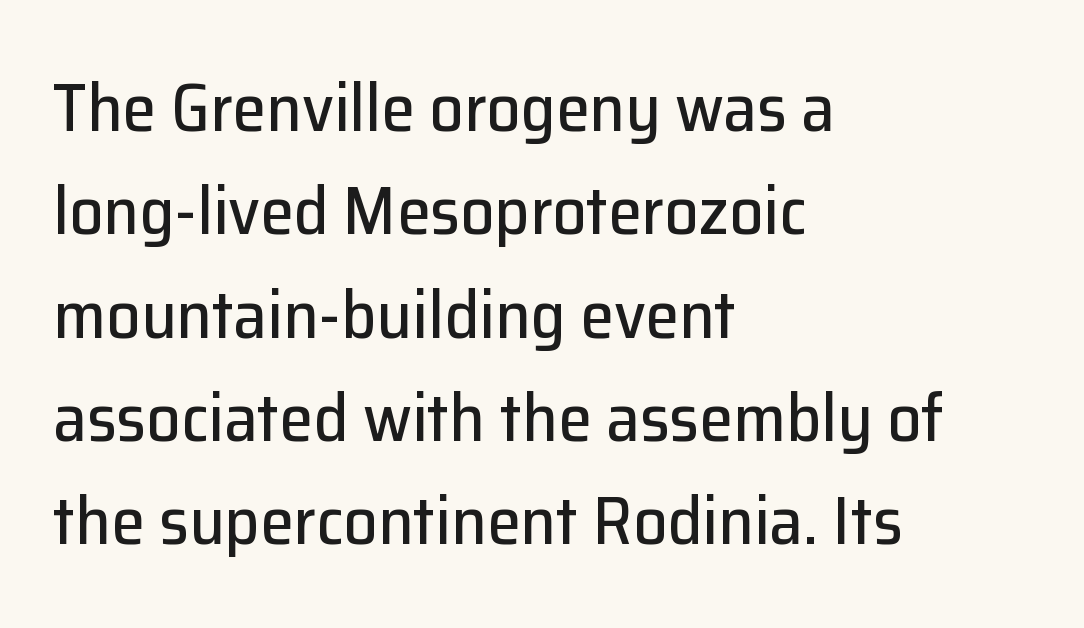
The image shows 68 px sans-serif type, upright; set left-aligned, normal line spacing (1.52x), normal letter spacing, not underlined; low stroke contrast and a medium x-height.
